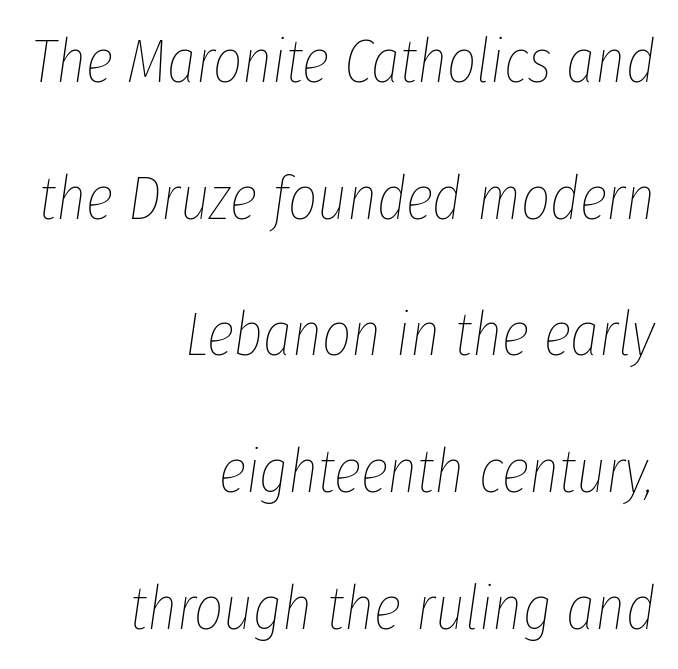
Right-aligned paragraph, ragged on the left. Think of a printed novel: that variable character pitch is what you see here. Designer's note — italics engaged. Line spacing here is loose.
